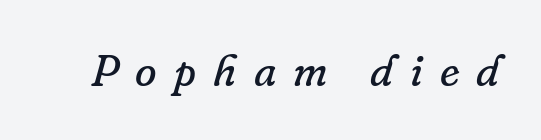
{"serif": "yes", "italic": "yes", "lean": "right", "slant_degrees": 16, "bold": "no", "weight": "regular", "width": "normal", "stroke_contrast": "low", "x_height": "small", "monospaced": "no", "underline": "no", "letter_spacing": "wide", "letter_spacing_em": 0.39, "glyph_px": 44}
